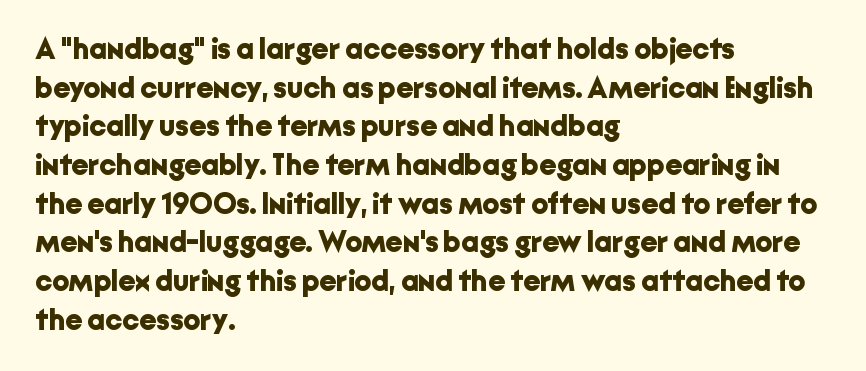
{"serif": "no", "italic": "no", "bold": "yes", "weight": "bold", "width": "normal", "stroke_contrast": "low", "x_height": "medium", "monospaced": "no", "underline": "no", "align": "left", "line_spacing": "normal", "line_spacing_ratio": 1.29, "letter_spacing": "normal", "letter_spacing_em": 0.0, "glyph_px": 30}
